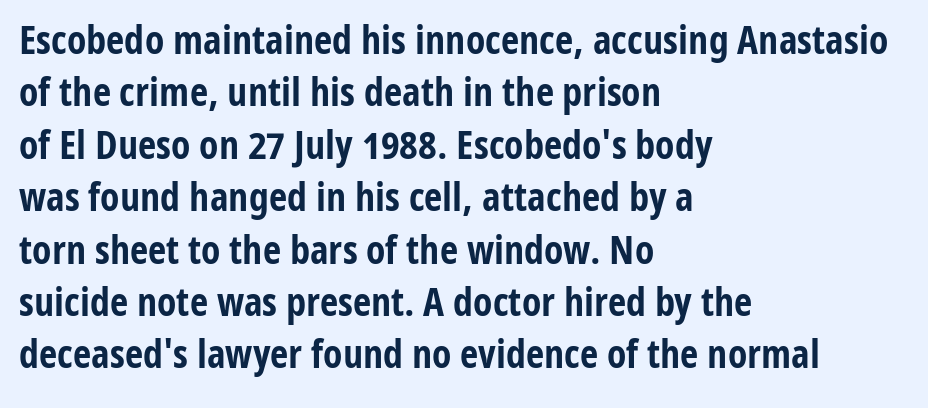
The image shows 40 px bold, condensed sans-serif type, upright; set left-aligned, normal line spacing (1.31x), normal letter spacing, not underlined; low stroke contrast and a medium x-height.
